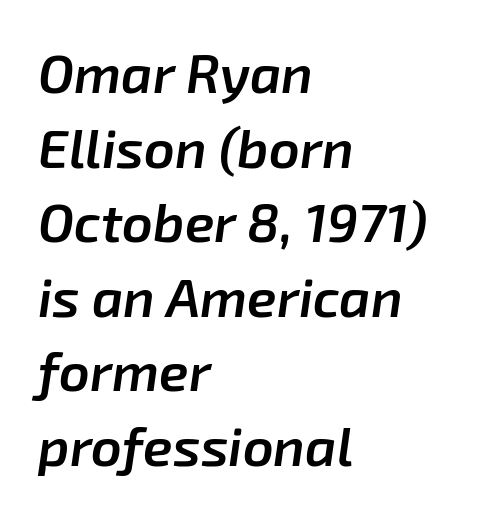
Q: Is the text bold? A: Semi-bold.
Q: Is the text italic (slanted)? A: Yes, it leans right by about 8 degrees.
Q: Is the text underlined? A: No.
Q: How is the paragraph aligned? A: Left-aligned.
Q: Is the spacing between letters normal or unusually wide? A: Normal.
Q: Is the spacing between lines tight, normal or loose? A: Normal.
Q: Width (condensed, normal, or wide)? A: Normal.
Q: Stroke contrast? A: Low.
Q: x-height? A: Medium.
Q: Monospaced? A: No.
